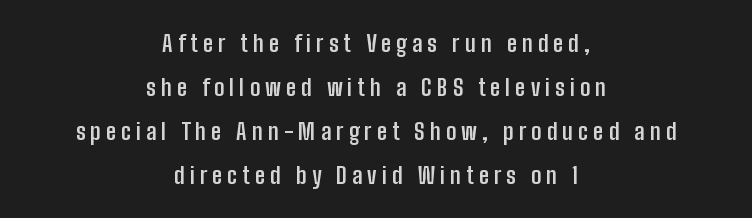
{"italic": "no", "bold": "yes", "underline": "no", "align": "center", "line_spacing": "loose", "line_spacing_ratio": 1.91, "letter_spacing": "wide", "letter_spacing_em": 0.22, "glyph_px": 23}
